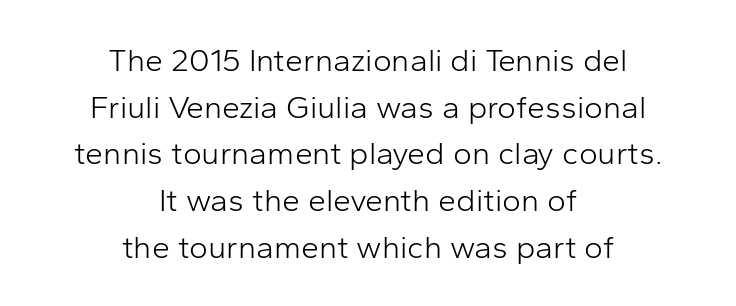
The image shows 32 px light sans-serif type, upright; set centered, normal line spacing (1.46x), normal letter spacing, not underlined; low stroke contrast and a medium x-height.
